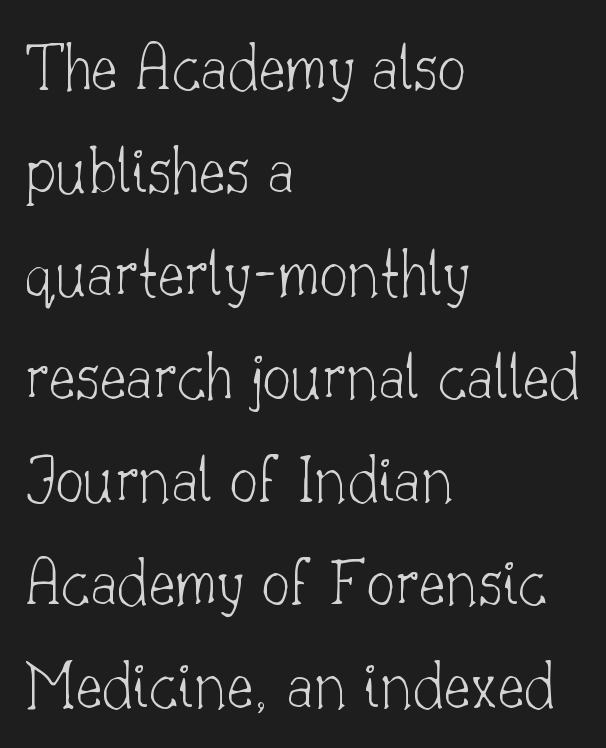
Q: Is the text bold? A: No.
Q: Is the text italic (slanted)? A: No, it is upright.
Q: Is the typeface a serif or a sans-serif typeface? A: Serif.
Q: Is the text underlined? A: No.
Q: How is the paragraph aligned? A: Left-aligned.
Q: Is the spacing between letters normal or unusually wide? A: Normal.
Q: Is the spacing between lines tight, normal or loose? A: Normal.
Q: Width (condensed, normal, or wide)? A: Normal.
Q: Stroke contrast? A: Low.
Q: x-height? A: Small.
Q: Monospaced? A: No.
